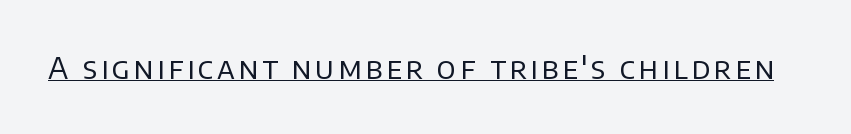
Descenders here cross a horizontal rule under the line. The typesetting does not lean heavy: it is not bold. Serifs: no, the terminals of the letterforms are clean. The face used here is proportionally spaced, like ordinary book or web type. These lines were composed using upright roman letters.
